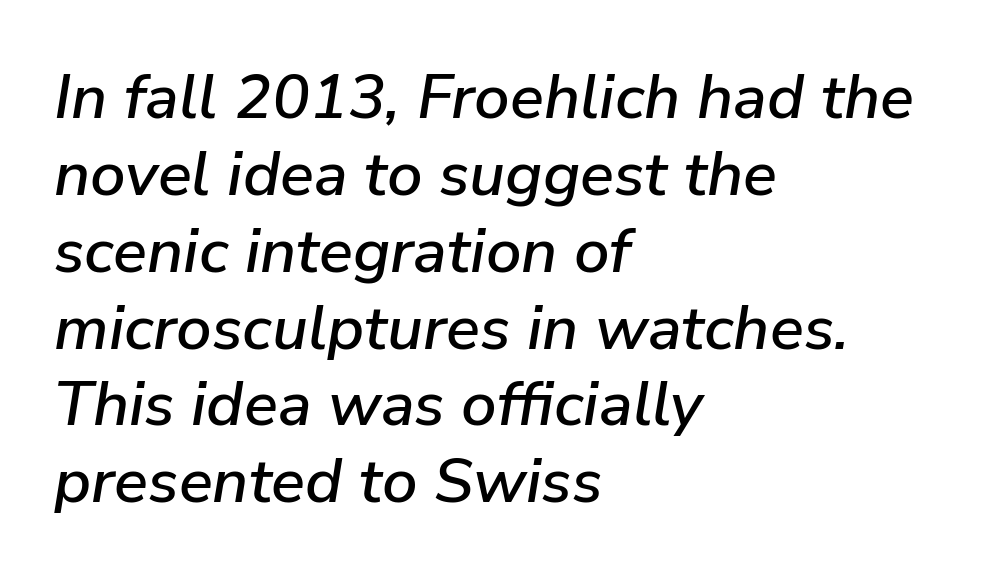
This sample uses plain, unmodified letter spacing. When letters slant like this, we call the style italic. Teacher's note: observe the even left margin — that is flush-left alignment. A bare baseline throughout the passage. Spacing verdict: proportional, widths tailored to each character.
